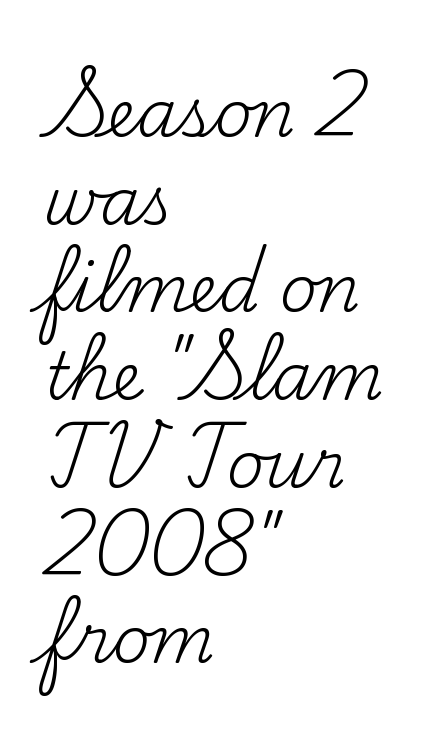
The image shows 65 px regular-weight serif type; set left-aligned, normal line spacing (1.35x), normal letter spacing, not underlined; medium stroke contrast and a small x-height.
